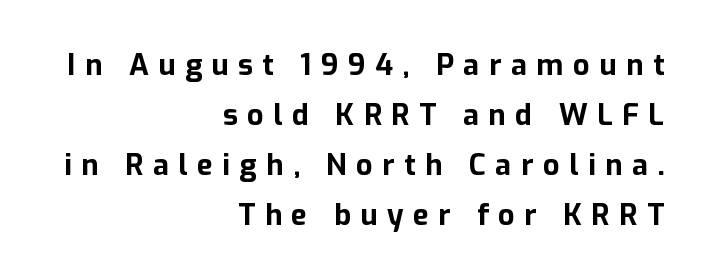
The image shows 29 px bold sans-serif type, upright; set right-aligned, line spacing 1.72x, unusually wide letter spacing (+0.33 em), not underlined; low stroke contrast and a medium x-height.
